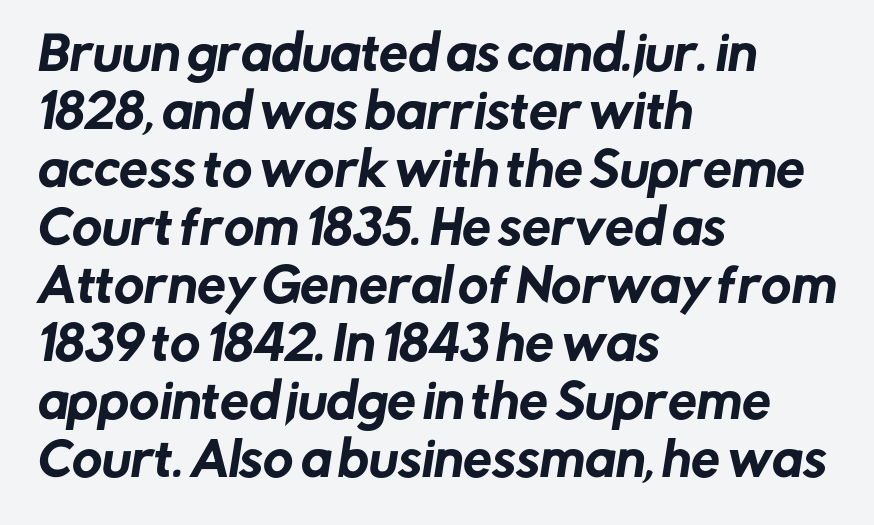
Q: Is the typeface a serif or a sans-serif typeface? A: Sans-serif.
Q: Is the text underlined? A: No.
Q: How is the paragraph aligned? A: Left-aligned.
Q: Is the spacing between letters normal or unusually wide? A: Normal.
Q: Is the spacing between lines tight, normal or loose? A: Normal.
Q: Width (condensed, normal, or wide)? A: Normal.
Q: Stroke contrast? A: Low.
Q: x-height? A: Medium.
Q: Monospaced? A: No.
